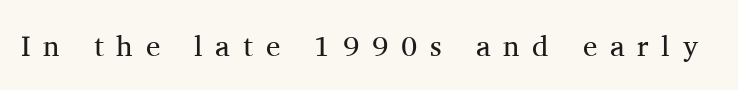
The image shows 29 px regular-weight serif type, upright; set unusually wide letter spacing (+0.44 em), not underlined; medium stroke contrast and a medium x-height.
